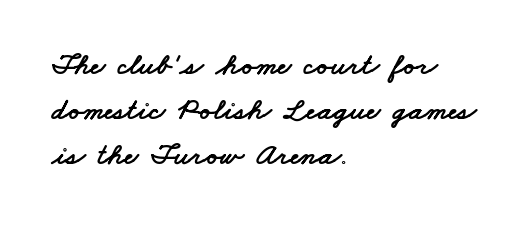
Q: Is the typeface a serif or a sans-serif typeface? A: Sans-serif.
Q: Is the text underlined? A: No.
Q: How is the paragraph aligned? A: Left-aligned.
Q: Is the spacing between letters normal or unusually wide? A: Normal.
Q: Is the spacing between lines tight, normal or loose? A: Normal.
Q: Width (condensed, normal, or wide)? A: Wide.
Q: Stroke contrast? A: Low.
Q: x-height? A: Small.
Q: Monospaced? A: No.
